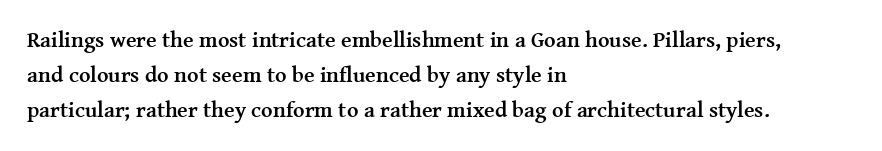
One-word summary of the alignment: left. Characters remain perfectly vertical along every line. Words float on clear page, feet unadorned. Look at the tracking — it's just the regular setting, nothing added.
